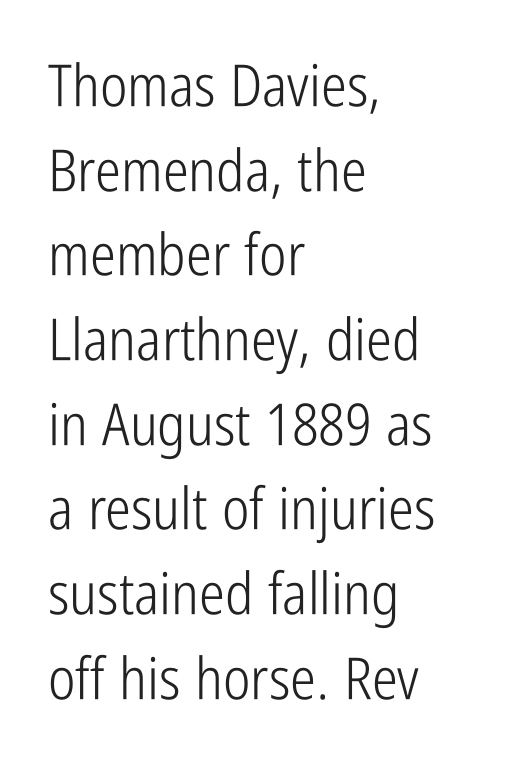
The image shows 58 px light, condensed sans-serif type, upright; set left-aligned, normal line spacing (1.46x), normal letter spacing, not underlined; low stroke contrast and a medium x-height.
